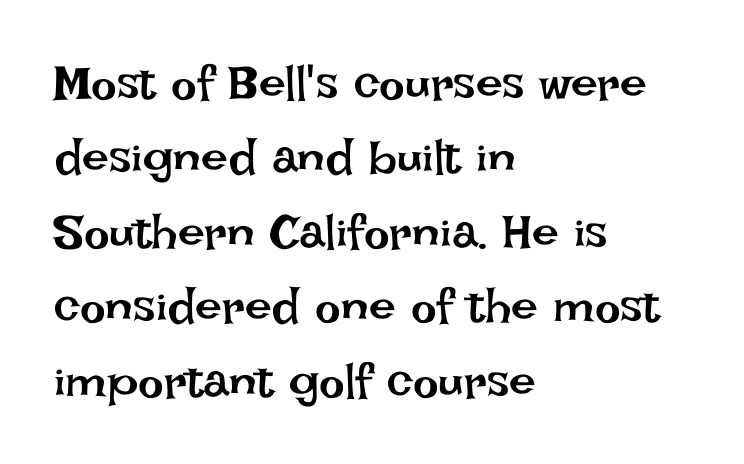
The image shows 48 px regular-weight type, upright; set left-aligned, normal line spacing (1.55x), normal letter spacing, not underlined; low stroke contrast and a large x-height.
